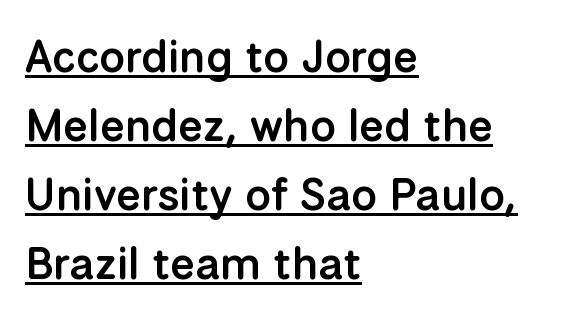
{"serif": "no", "italic": "no", "bold": "semi", "weight": "semibold", "width": "normal", "stroke_contrast": "low", "x_height": "medium", "monospaced": "no", "underline": "yes", "align": "left", "line_spacing": "normal", "line_spacing_ratio": 1.53, "letter_spacing": "normal", "letter_spacing_em": 0.0, "glyph_px": 45}
